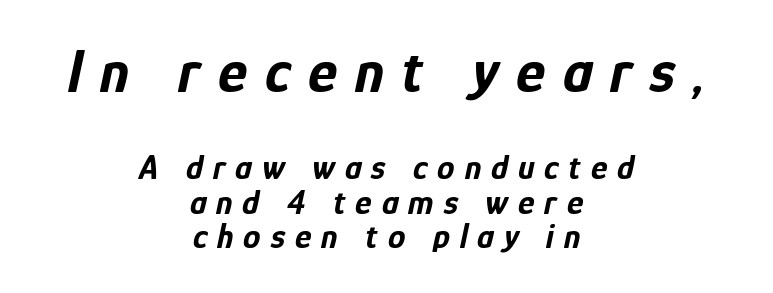
{"italic": "yes", "lean": "right", "slant_degrees": 12, "bold": "yes", "weight": "bold", "width": "condensed", "stroke_contrast": "low", "x_height": "medium", "monospaced": "no", "underline": "no", "align": "center", "line_spacing": "tight", "line_spacing_ratio": 0.99, "letter_spacing": "wide", "letter_spacing_em": 0.28, "larger_block": "first", "size_ratio": 1.77, "glyph_px": 62}
